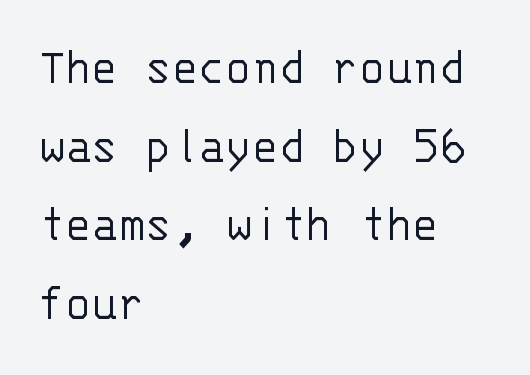
Q: Is the text bold? A: No.
Q: Is the text italic (slanted)? A: No, it is upright.
Q: Is the typeface a serif or a sans-serif typeface? A: Sans-serif.
Q: Is the text underlined? A: No.
Q: How is the paragraph aligned? A: Left-aligned.
Q: Is the spacing between letters normal or unusually wide? A: Normal.
Q: Is the spacing between lines tight, normal or loose? A: Normal.
Q: Width (condensed, normal, or wide)? A: Normal.
Q: Stroke contrast? A: Low.
Q: x-height? A: Large.
Q: Monospaced? A: Yes.
